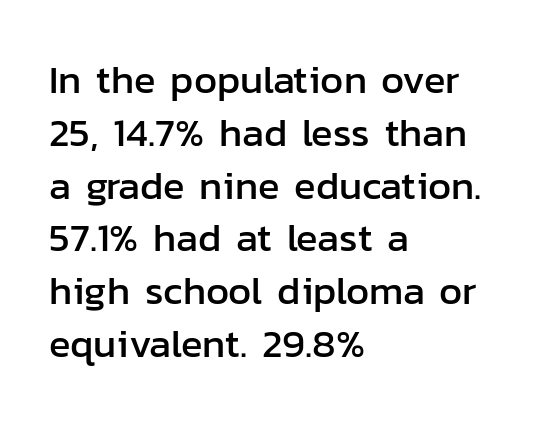
Q: Is the text italic (slanted)? A: No, it is upright.
Q: Is the typeface a serif or a sans-serif typeface? A: Sans-serif.
Q: Is the text underlined? A: No.
Q: How is the paragraph aligned? A: Left-aligned.
Q: Is the spacing between letters normal or unusually wide? A: Normal.
Q: Is the spacing between lines tight, normal or loose? A: Normal.
Q: Width (condensed, normal, or wide)? A: Normal.
Q: Stroke contrast? A: Low.
Q: x-height? A: Medium.
Q: Monospaced? A: No.
